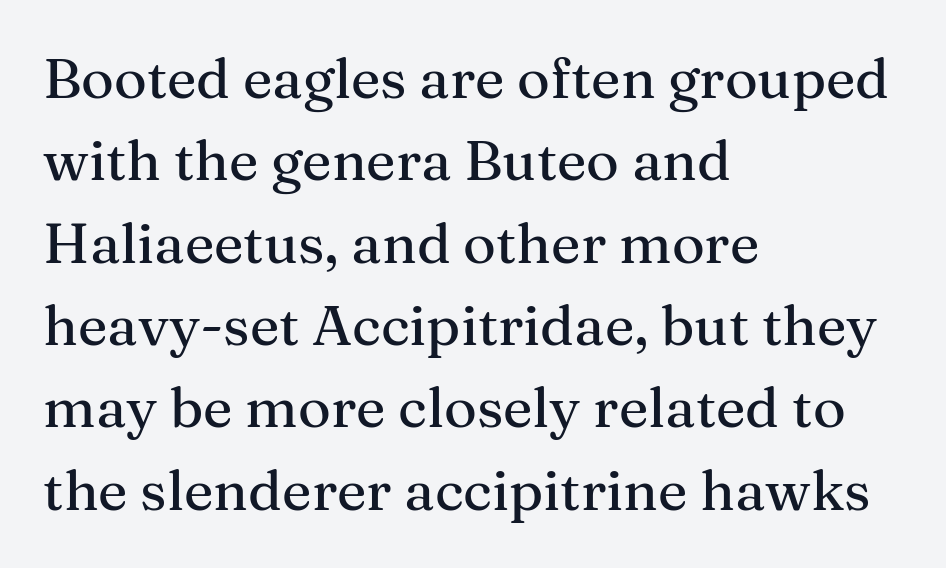
Bare-footed words on every line. The setting favours the left margin, as ordinary paragraphs usually do. Words appear dense and cohesive because spacing is normal. If you drew a line through each stem, it would be perfectly vertical. Note the varied advance widths — an 'i' is clearly narrower than an 'm'. If you measured baseline to baseline, you'd find a middling distance.
